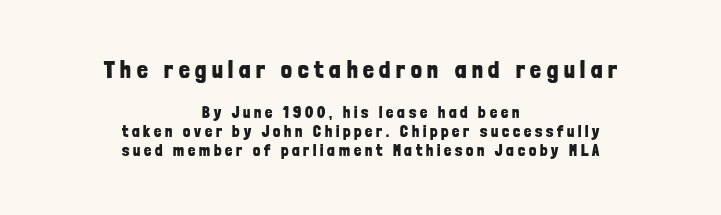
{"italic": "no", "bold": "yes", "underline": "no", "align": "center", "line_spacing_ratio": 1.17, "letter_spacing": "wide", "letter_spacing_em": 0.24, "larger_block": "first", "size_ratio": 1.5, "glyph_px": 24}
